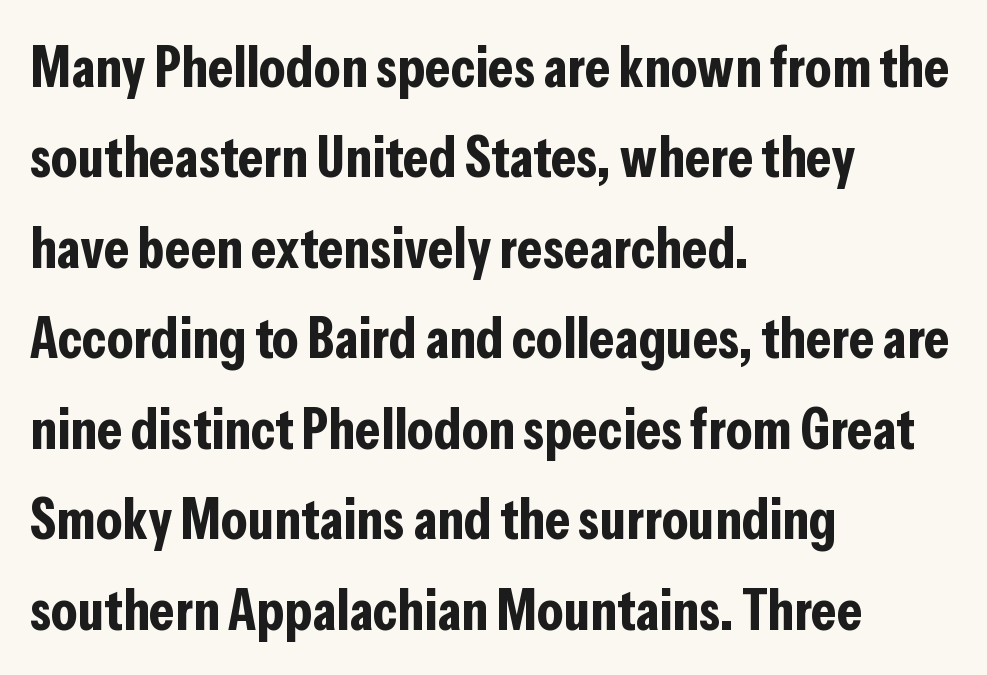
If you measured baseline to baseline, you'd find a middling distance. Notice how the stems are strictly vertical — no italics here. Each row of text sits above clean, open space. The paragraph shown leans on its left margin.
